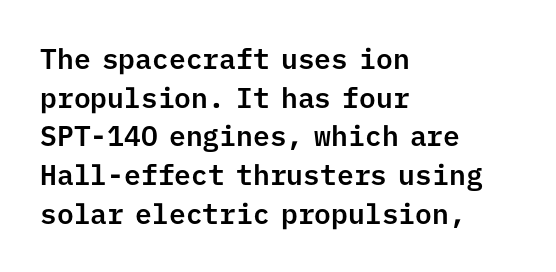
{"serif": "no", "italic": "no", "width": "normal", "stroke_contrast": "low", "x_height": "medium", "monospaced": "yes", "underline": "no", "align": "left", "line_spacing": "normal", "line_spacing_ratio": 1.38, "letter_spacing": "normal", "letter_spacing_em": 0.0, "glyph_px": 28}
